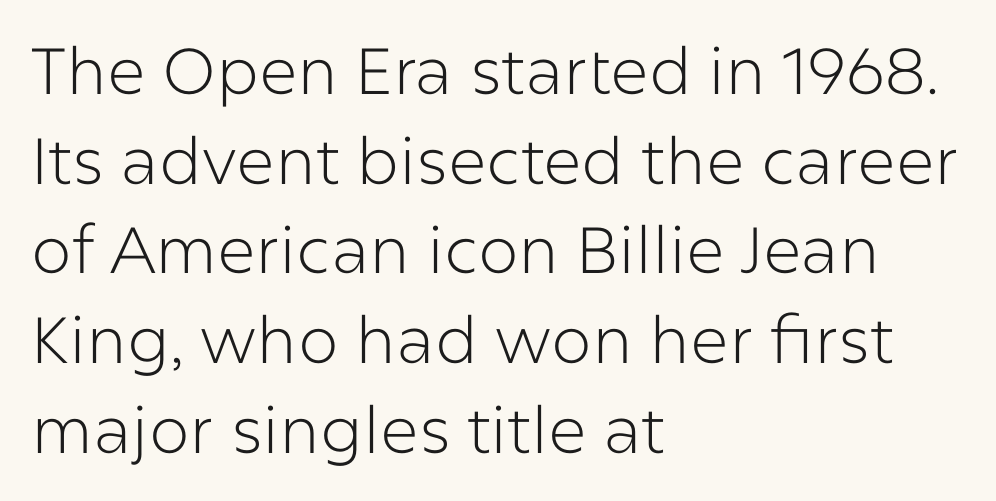
Posture: vertical. The passage is arranged the way most books set body copy — flush left. Standard letterfit; no display-style spreading of the glyphs. Note the varied advance widths — an 'i' is clearly narrower than an 'm'.
